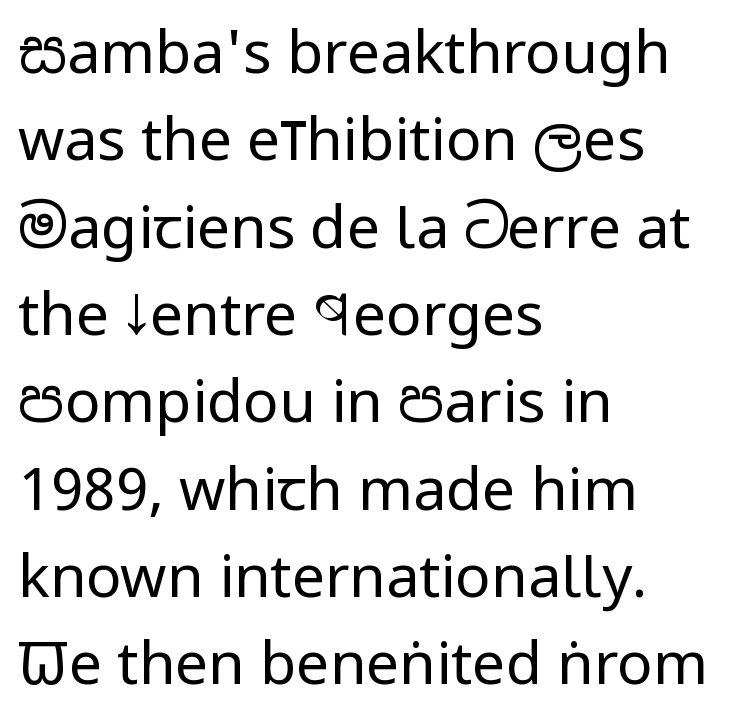
{"serif": "no", "italic": "no", "bold": "no", "weight": "regular", "width": "condensed", "stroke_contrast": "low", "x_height": "large", "monospaced": "no", "underline": "no", "align": "left", "line_spacing": "normal", "line_spacing_ratio": 1.48, "letter_spacing": "normal", "letter_spacing_em": 0.0, "glyph_px": 59}
